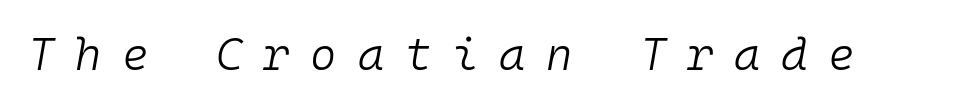
Q: Is the text bold? A: No.
Q: Is the text italic (slanted)? A: Yes, it leans right by about 10 degrees.
Q: Is the text underlined? A: No.
Q: Is the spacing between letters normal or unusually wide? A: Unusually wide.
Q: Width (condensed, normal, or wide)? A: Normal.
Q: Stroke contrast? A: Low.
Q: x-height? A: Medium.
Q: Monospaced? A: Yes.
